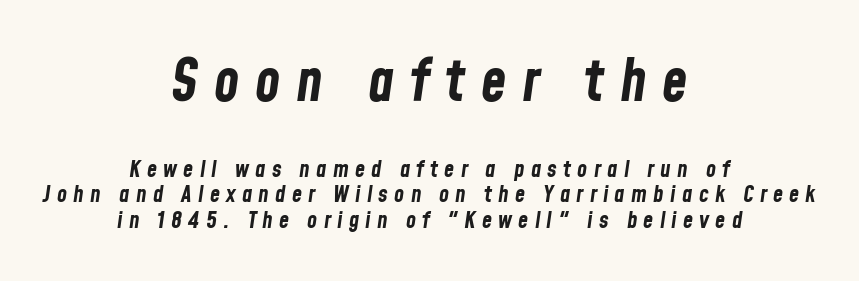
{"italic": "yes", "lean": "right", "slant_degrees": 8, "bold": "yes", "weight": "bold", "width": "condensed", "stroke_contrast": "low", "x_height": "medium", "monospaced": "no", "underline": "no", "align": "center", "line_spacing": "tight", "line_spacing_ratio": 1.11, "letter_spacing": "wide", "letter_spacing_em": 0.27, "larger_block": "first", "size_ratio": 2.52, "glyph_px": 58}
